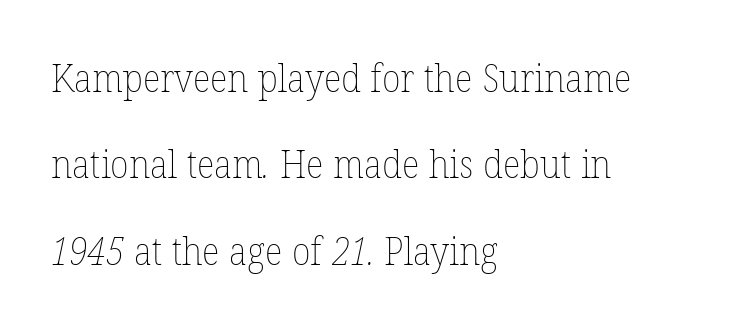
Q: Is the text bold? A: No.
Q: Is the text underlined? A: No.
Q: How is the paragraph aligned? A: Left-aligned.
Q: Is the spacing between letters normal or unusually wide? A: Normal.
Q: Is the spacing between lines tight, normal or loose? A: Loose.
Q: Width (condensed, normal, or wide)? A: Normal.
Q: Stroke contrast? A: Low.
Q: x-height? A: Medium.
Q: Monospaced? A: No.
